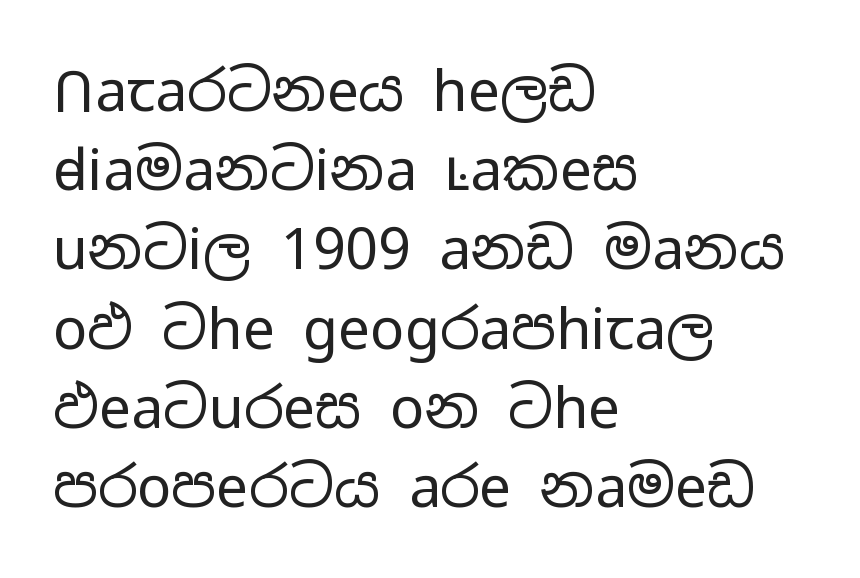
Q: Is the text bold? A: No.
Q: Is the text italic (slanted)? A: No, it is upright.
Q: Is the typeface a serif or a sans-serif typeface? A: Sans-serif.
Q: Is the text underlined? A: No.
Q: How is the paragraph aligned? A: Left-aligned.
Q: Is the spacing between letters normal or unusually wide? A: Normal.
Q: Is the spacing between lines tight, normal or loose? A: Normal.
Q: Width (condensed, normal, or wide)? A: Wide.
Q: Stroke contrast? A: Low.
Q: x-height? A: Medium.
Q: Monospaced? A: No.
